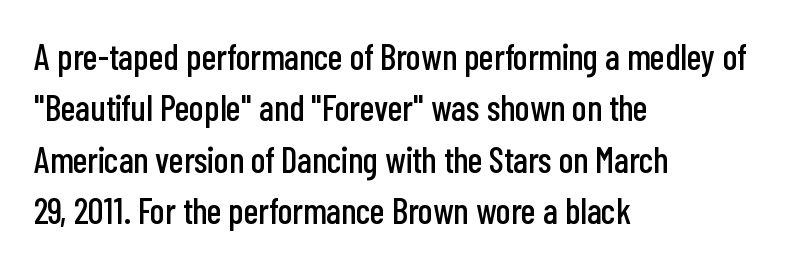
Students, note that the glyphs here touch the page at normal intervals. No feet cap the strokes, marking this as sans-serif type. Horizontally, the lines are justified to the leading edge only. Evenly set lines give the paragraph a standard silhouette. Honestly, there is no underline to notice here at all.
